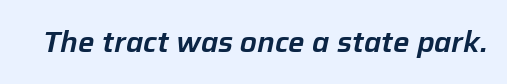
Q: Is the text italic (slanted)? A: Yes, it leans right by about 12 degrees.
Q: Is the text underlined? A: No.
Q: Is the spacing between letters normal or unusually wide? A: Normal.
Q: Width (condensed, normal, or wide)? A: Normal.
Q: Stroke contrast? A: Low.
Q: x-height? A: Medium.
Q: Monospaced? A: No.
